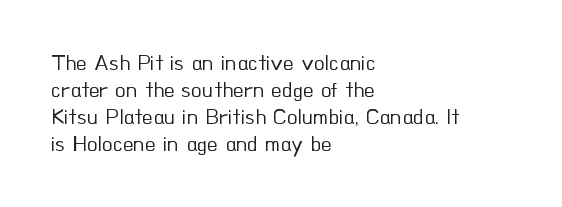
Beneath every word, the page is bare. The lettering holds an erect, upright posture throughout. Caption: face not bold, strokes unweighted. The gaps between neighbouring characters are ordinary and unremarkable.
